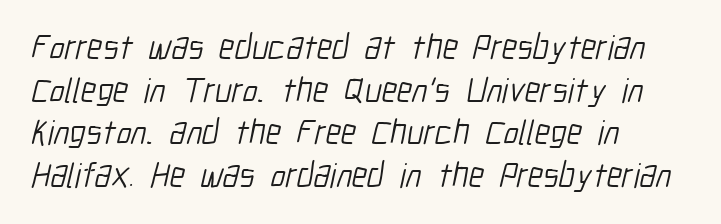
{"serif": "no", "bold": "no", "weight": "light", "width": "condensed", "stroke_contrast": "low", "x_height": "medium", "monospaced": "no", "underline": "no", "align": "left", "line_spacing_ratio": 1.22, "letter_spacing": "normal", "letter_spacing_em": 0.0, "glyph_px": 35}
